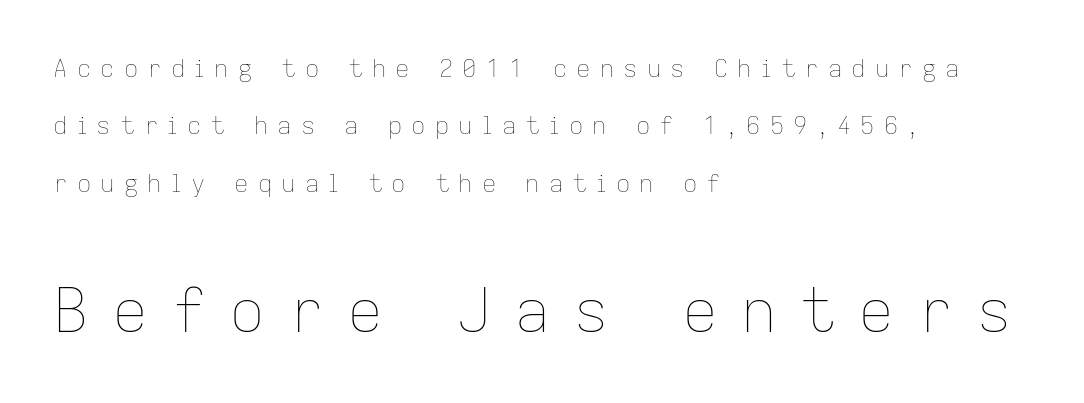
The image shows 60 px thin type, upright; set left-aligned, loose line spacing (2.39x), unusually wide letter spacing (+0.38 em), not underlined; the second (bottom) block is 2.5x larger; low stroke contrast and a medium x-height.
